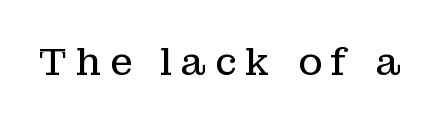
This rendering employs a face with finishing strokes, i.e., a serif. Character widths vary here, with narrow letters taking less room than wide ones. Stems and bowls with no extra thickness — not bold. Designer's note — italics off, roman on. The zone under the glyphs is completely vacant. These lines have a slow, spaced-out rhythm from letter to letter.
